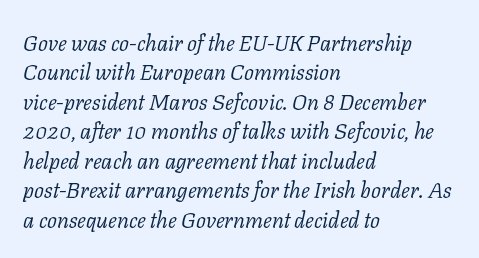
Does extra space separate the letters? No, they use regular spacing. The words here are not underlined. The specimen reads as italic at a glance. The weight would be labelled regular, book, light, or lighter still.
